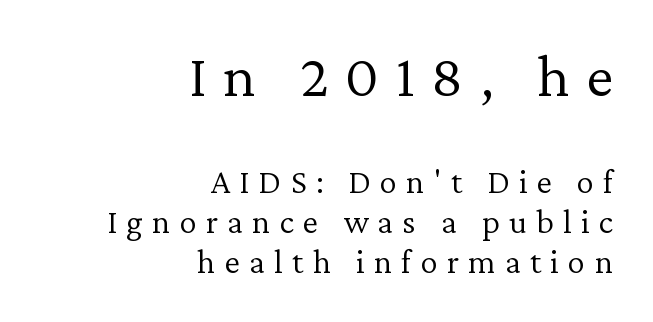
These lines are composed in type with serifs. The text block is weighted toward the right margin, trailing off unevenly leftward. The horizontal fit of the characters is loose and conspicuously gappy. If you squint, the top block still reads clearly — it's the larger of the two.
